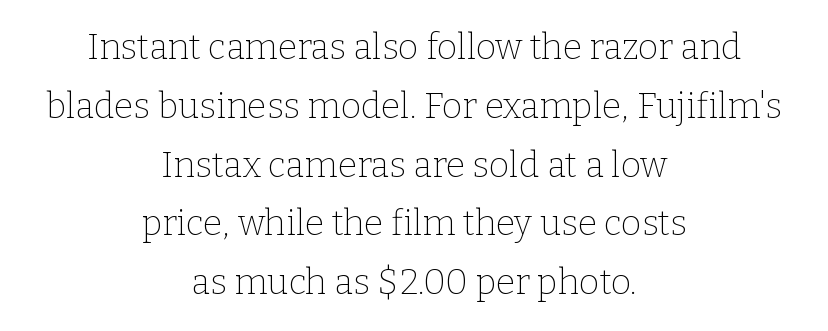
The rendering uses natural spacing where letterforms have individual widths. Vertical strokes here are truly vertical. Compared with a typical body face, this is equally light or lighter still. The paragraph has two soft edges and a firm central axis. The area under the type is left untouched. Each letter's strokes conclude with small projecting serifs.
